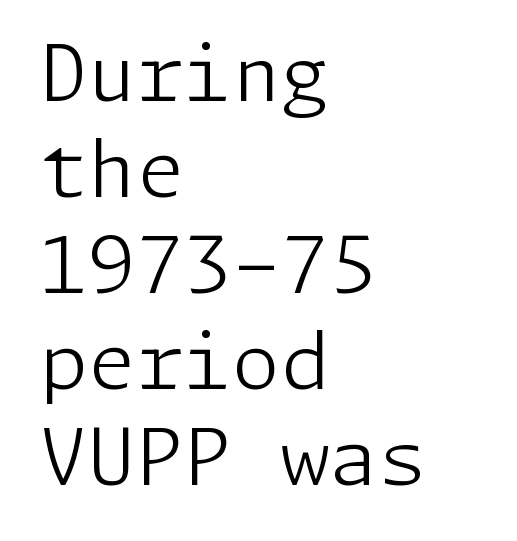
Q: Is the text bold? A: No.
Q: Is the text italic (slanted)? A: No, it is upright.
Q: Is the typeface a serif or a sans-serif typeface? A: Sans-serif.
Q: Is the text underlined? A: No.
Q: How is the paragraph aligned? A: Left-aligned.
Q: Is the spacing between letters normal or unusually wide? A: Normal.
Q: Width (condensed, normal, or wide)? A: Normal.
Q: Stroke contrast? A: Low.
Q: x-height? A: Medium.
